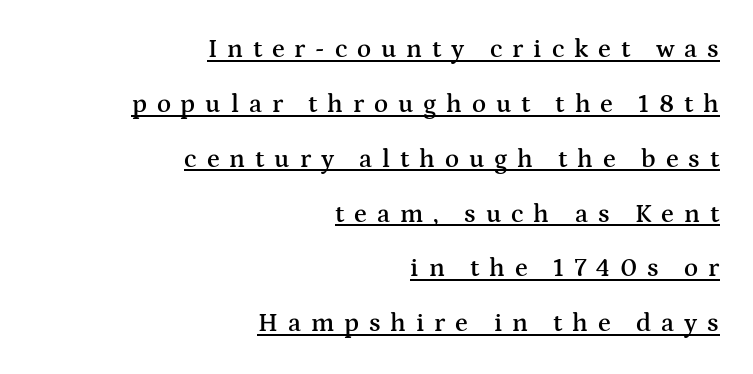
The image shows 26 px text type, upright; set right-aligned, loose line spacing (2.11x), unusually wide letter spacing (+0.38 em), underlined.
